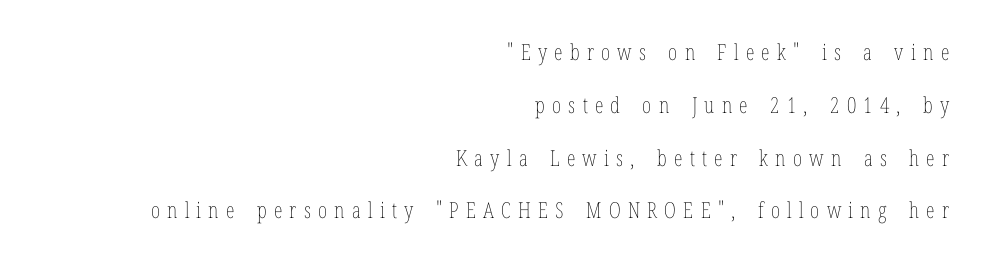
The image shows 22 px text type, upright; set right-aligned, loose line spacing (2.4x), unusually wide letter spacing (+0.33 em), not underlined.
